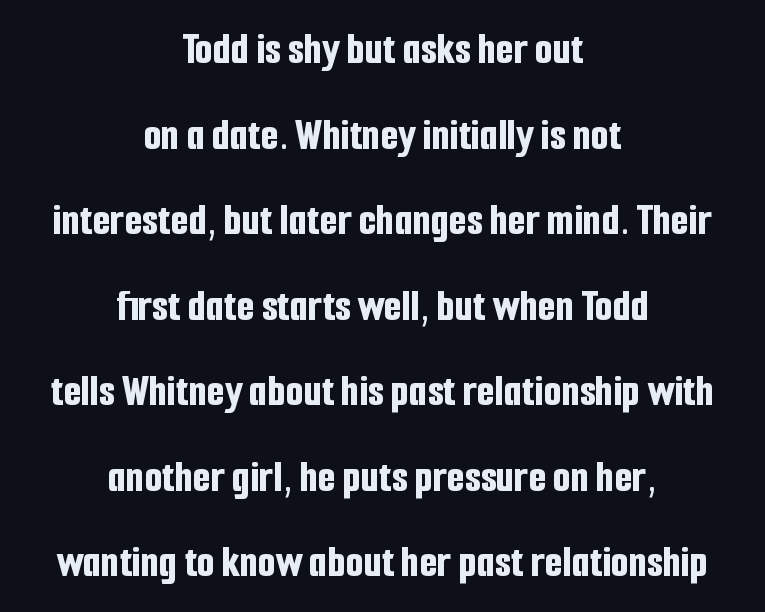
{"serif": "no", "italic": "no", "bold": "yes", "weight": "bold", "width": "condensed", "stroke_contrast": "low", "x_height": "medium", "monospaced": "no", "underline": "no", "align": "center", "line_spacing_ratio": 1.86, "letter_spacing": "normal", "letter_spacing_em": 0.0, "glyph_px": 46}
